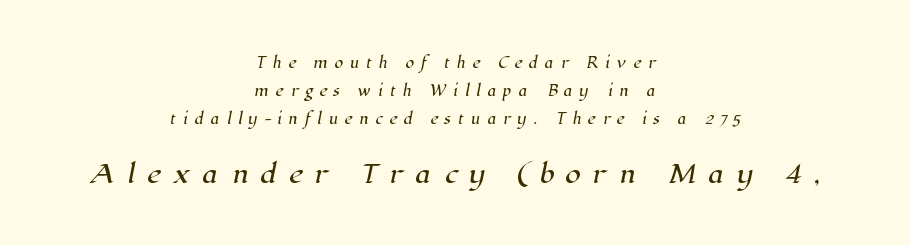
Q: Is the text underlined? A: No.
Q: How is the paragraph aligned? A: Centered.
Q: Is the spacing between letters normal or unusually wide? A: Unusually wide.
Q: Is the spacing between lines tight, normal or loose? A: Loose.
Q: Which block of text is set in a larger size, the first (top) or the second (bottom)? A: The second (bottom) one.
